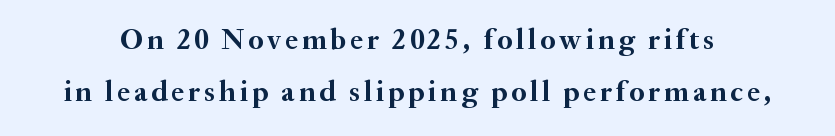
The image shows 29 px semibold serif type, upright; set line spacing 1.79x, not underlined; medium stroke contrast and a small x-height.
